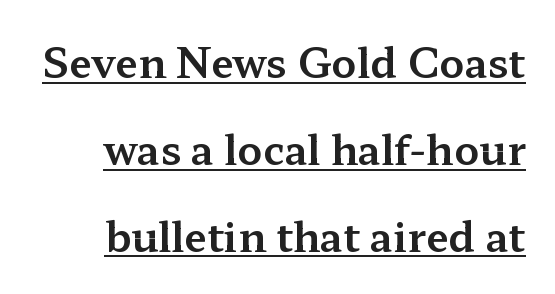
{"serif": "yes", "italic": "no", "width": "wide", "stroke_contrast": "medium", "x_height": "medium", "monospaced": "no", "underline": "yes", "line_spacing": "loose", "line_spacing_ratio": 2.12, "letter_spacing": "normal", "letter_spacing_em": 0.0, "glyph_px": 41}
